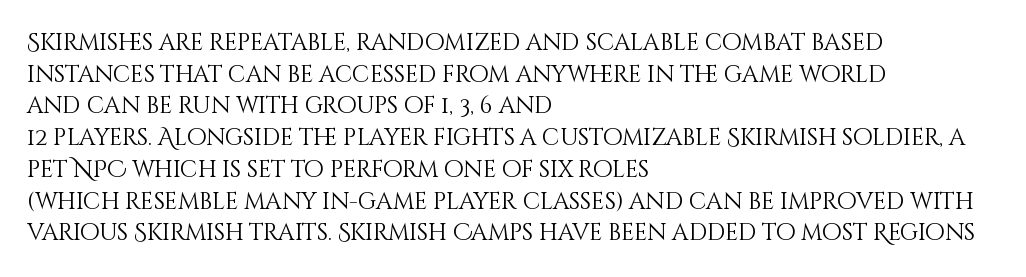
Q: Is the text bold? A: No.
Q: Is the text italic (slanted)? A: No, it is upright.
Q: Is the text underlined? A: No.
Q: How is the paragraph aligned? A: Left-aligned.
Q: Is the spacing between letters normal or unusually wide? A: Normal.
Q: Is the spacing between lines tight, normal or loose? A: Normal.
